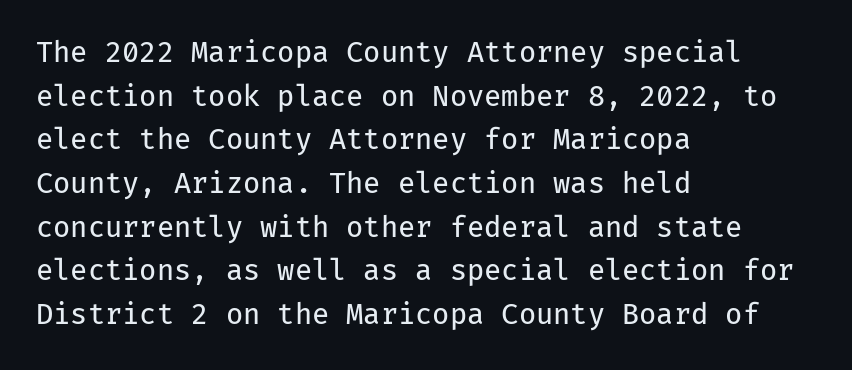
{"serif": "no", "italic": "no", "bold": "no", "weight": "regular", "width": "normal", "stroke_contrast": "low", "x_height": "medium", "monospaced": "yes", "underline": "no", "align": "left", "line_spacing": "normal", "line_spacing_ratio": 1.56, "letter_spacing": "normal", "letter_spacing_em": 0.0, "glyph_px": 28}
